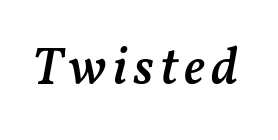
This sample has the flowing, uneven cadence of proportional lettering. Moderately thickened strokes mark this as semibold type. Has an underline been added? It has not. Notice how the stems are inclined rather than vertical — that's the hallmark of italics.
